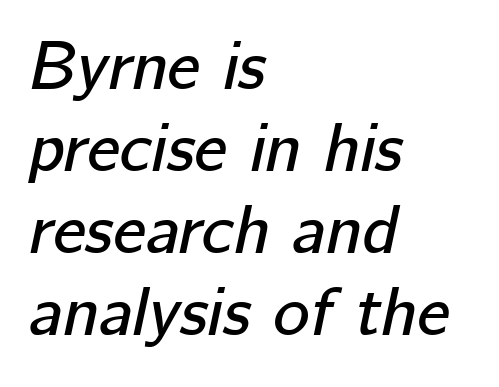
The typesetter chose a ragged-right arrangement here. Compared with ordinary roman type, these characters are visibly tilted. The zone under the glyphs is completely vacant. The letterforms sit shoulder to shoulder at normal distance. Note the varied advance widths — an 'i' is clearly narrower than an 'm'.
